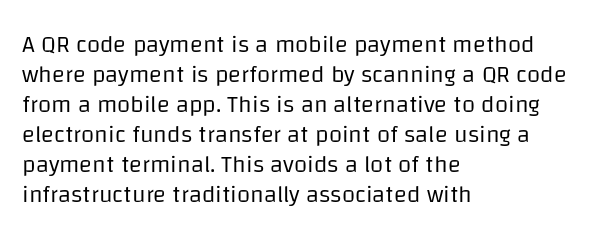
{"italic": "no", "bold": "no", "underline": "no", "align": "left", "line_spacing": "normal", "line_spacing_ratio": 1.25, "letter_spacing": "normal", "letter_spacing_em": 0.0, "glyph_px": 24}
